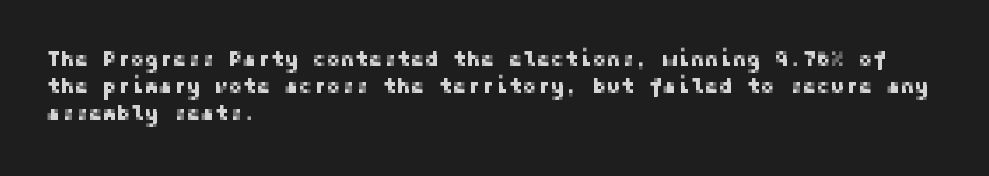
{"italic": "no", "underline": "no", "align": "left", "line_spacing": "normal", "line_spacing_ratio": 1.28, "letter_spacing": "normal", "letter_spacing_em": 0.0, "glyph_px": 21}
